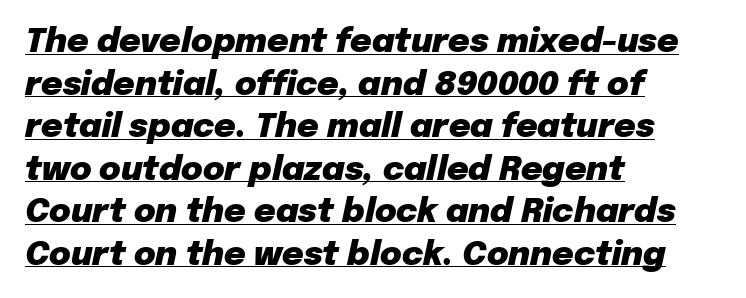
The image shows 33 px heavy type, italic (leaning right); set left-aligned, normal line spacing (1.29x), normal letter spacing, underlined; low stroke contrast and a medium x-height.
